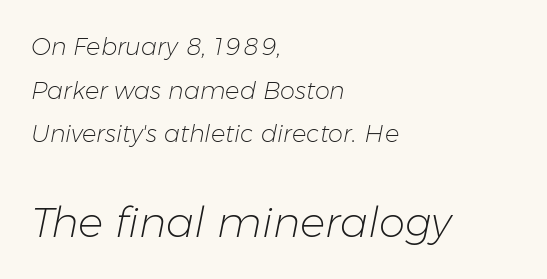
The passage shown is not bold in any degree. Compare the two chunks: the lower has the greater cap height. Here the designer chose a conventional face with non-uniform glyph widths. Letter spacing: default.
